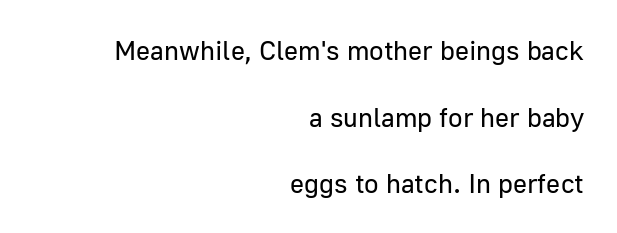
Q: Is the text bold? A: No.
Q: Is the text italic (slanted)? A: No, it is upright.
Q: Is the text underlined? A: No.
Q: How is the paragraph aligned? A: Right-aligned.
Q: Is the spacing between letters normal or unusually wide? A: Normal.
Q: Is the spacing between lines tight, normal or loose? A: Loose.
